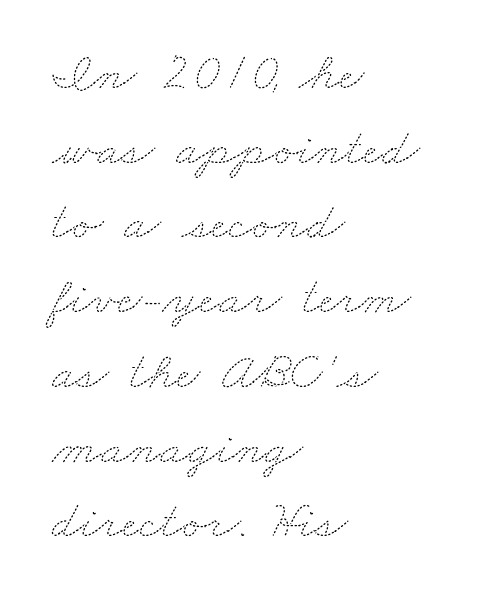
Compared with a typical body face, this is equally light or lighter still. Decoration check: the copy has no underline. The passage shown is typed in a proportional face where columns would drift. This sample uses plain, unmodified letter spacing. A student would call this left alignment; a typographer would say flush left, rag right. Line spacing here is normal.
